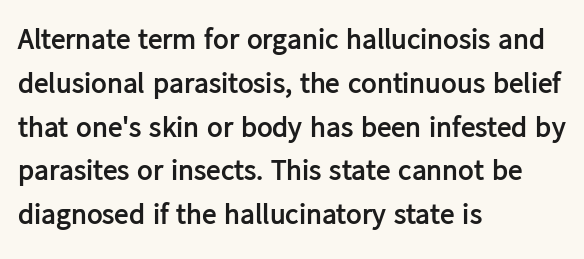
Q: Is the text bold? A: Yes.
Q: Is the text italic (slanted)? A: No, it is upright.
Q: Is the typeface a serif or a sans-serif typeface? A: Sans-serif.
Q: Is the text underlined? A: No.
Q: How is the paragraph aligned? A: Left-aligned.
Q: Is the spacing between letters normal or unusually wide? A: Normal.
Q: Is the spacing between lines tight, normal or loose? A: Normal.
Q: Width (condensed, normal, or wide)? A: Normal.
Q: Stroke contrast? A: Low.
Q: x-height? A: Medium.
Q: Monospaced? A: No.
